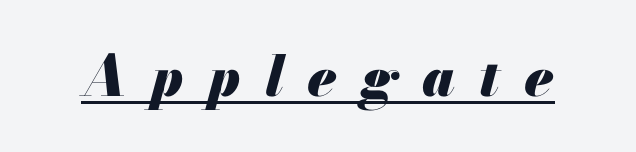
Q: Is the text bold? A: Yes.
Q: Is the text italic (slanted)? A: Yes, it leans right by about 13 degrees.
Q: Is the text underlined? A: Yes.
Q: Is the spacing between letters normal or unusually wide? A: Unusually wide.
Q: Width (condensed, normal, or wide)? A: Normal.
Q: Stroke contrast? A: Medium.
Q: x-height? A: Small.
Q: Monospaced? A: No.
